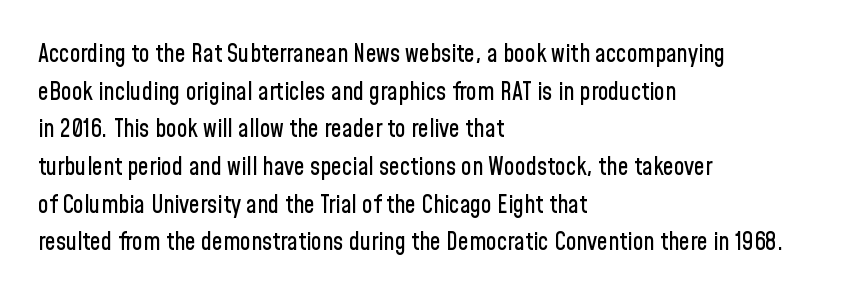
Students, observe: this is what conventionally led text looks like. When letters stand straight like this, we call the style roman or upright. Horizontally, the lines are justified to the leading edge only. The type is set solid horizontally, with unmodified tracking. The baseline area is clear.
